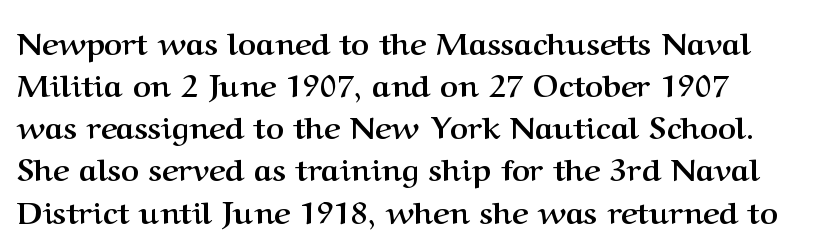
The image shows 31 px semibold serif type, upright; set normal line spacing (1.36x), normal letter spacing, not underlined; medium stroke contrast and a medium x-height.
